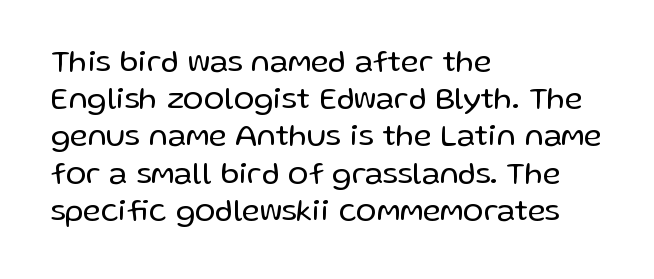
Look at the bottom of the vertical strokes: they stop flat, with no serifs. You can tell it's not italic because the verticals are truly vertical. The passage shown has conventional tracking throughout. Proportional: the letters do not fall into vertical columns. No extra ink here — the face is not bold. The string is rendered with underlining switched off.
